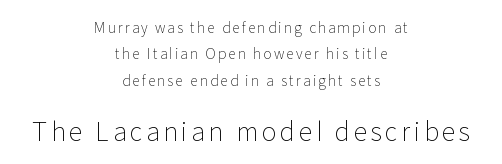
Rule under the text: the space is simply empty. The weight would be labelled regular, book, light, or lighter still. This rendering uses center alignment, leaving both contours irregular but symmetric. Tall strokes in this sample are plumb rather than angled.
